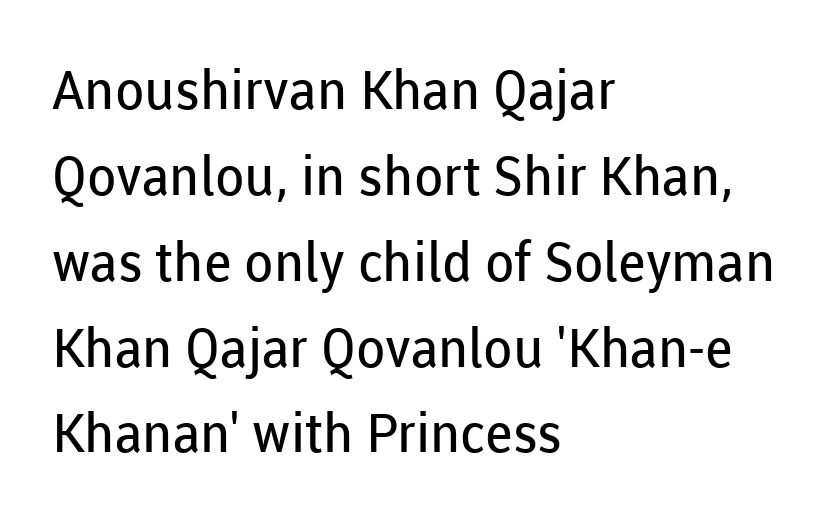
{"serif": "no", "italic": "no", "bold": "no", "weight": "regular", "width": "normal", "stroke_contrast": "low", "x_height": "medium", "monospaced": "no", "underline": "no", "align": "left", "line_spacing": "normal", "line_spacing_ratio": 1.59, "letter_spacing": "normal", "letter_spacing_em": 0.0, "glyph_px": 54}
